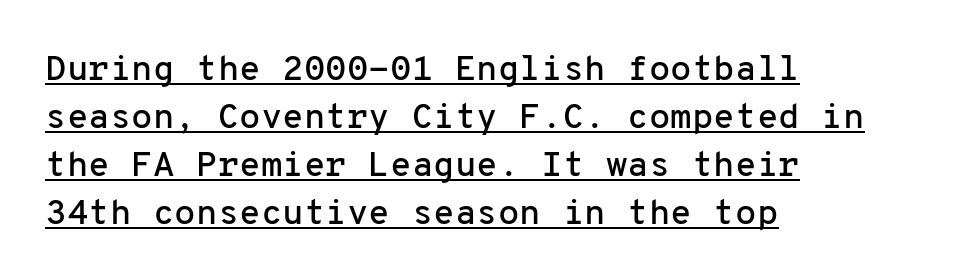
The image shows 35 px sans-serif type, upright, monospaced; set left-aligned, normal line spacing (1.37x), normal letter spacing, underlined; low stroke contrast and a medium x-height.
